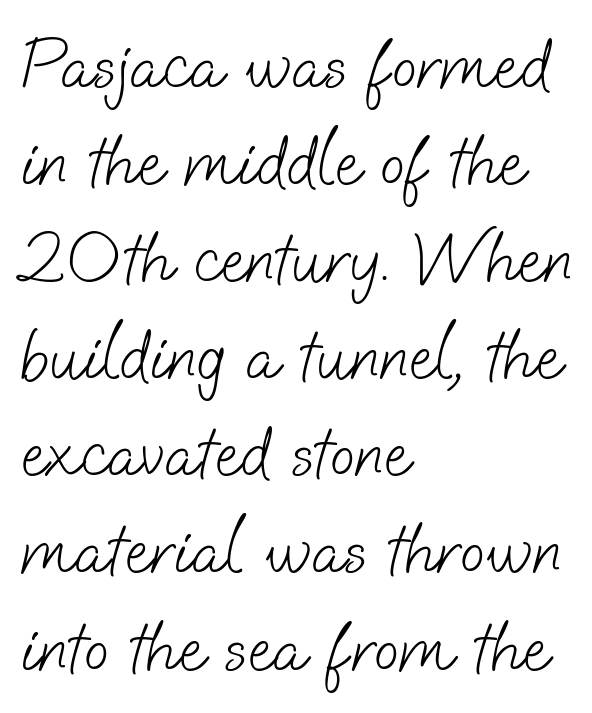
{"serif": "no", "bold": "no", "weight": "light", "width": "normal", "stroke_contrast": "low", "x_height": "small", "monospaced": "no", "underline": "no", "align": "left", "line_spacing": "normal", "line_spacing_ratio": 1.33, "letter_spacing": "normal", "letter_spacing_em": 0.0, "glyph_px": 73}
